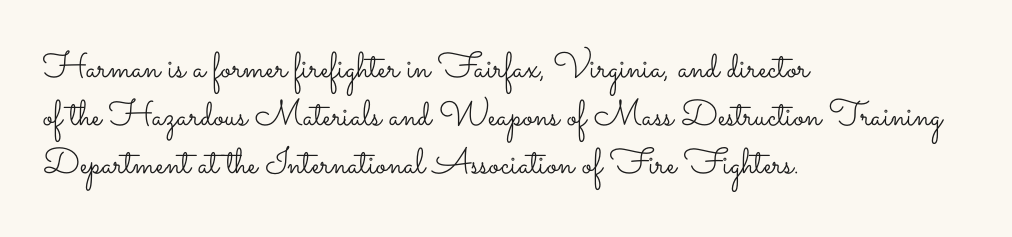
Notice how descenders clear the ascenders below comfortably — that's standard leading. In CSS terms this would be text-align: left. This sample has the flowing, uneven cadence of proportional lettering. These lines keep a tight, regular rhythm from letter to letter. The words here are not underlined.
